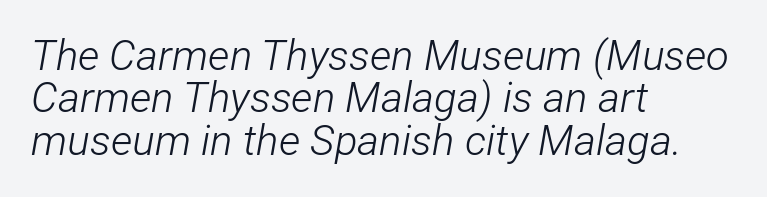
{"italic": "yes", "lean": "right", "slant_degrees": 12, "bold": "no", "weight": "light", "width": "condensed", "stroke_contrast": "low", "x_height": "medium", "monospaced": "no", "underline": "no", "align": "left", "line_spacing": "tight", "line_spacing_ratio": 1.01, "letter_spacing": "normal", "letter_spacing_em": 0.0, "glyph_px": 42}
